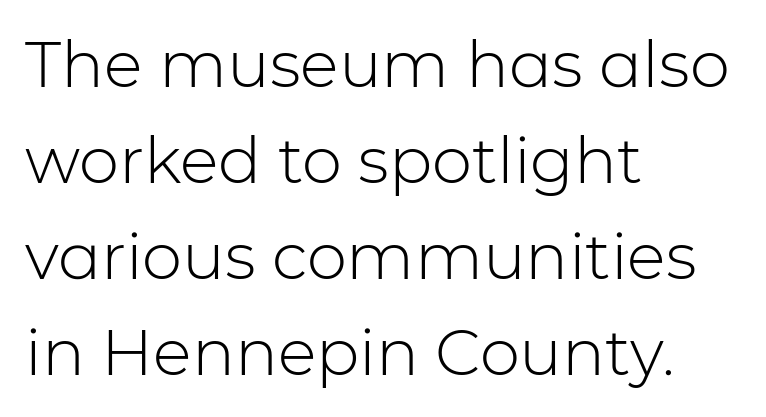
The image shows 64 px light sans-serif type, upright; set left-aligned, normal line spacing (1.5x), normal letter spacing, not underlined; low stroke contrast and a medium x-height.
